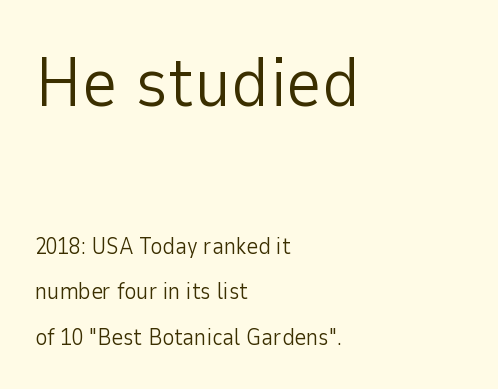
The image shows 70 px light sans-serif type, upright; set left-aligned, loose line spacing (1.98x), normal letter spacing, not underlined; the first (top) block is 3.04x larger; low stroke contrast and a medium x-height.
